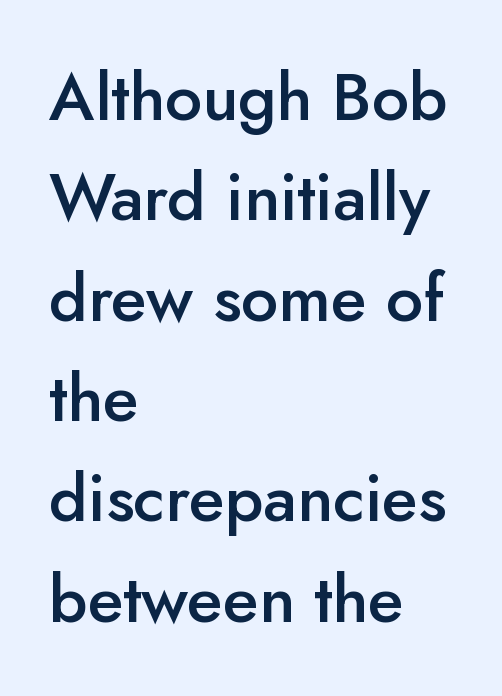
Whoever set this chose a conventional vertical rhythm. Stems and bowls a touch heavier than normal — semibold. Underlining? Definitely not there. Glyph-to-glyph distance matches everyday printed text.
